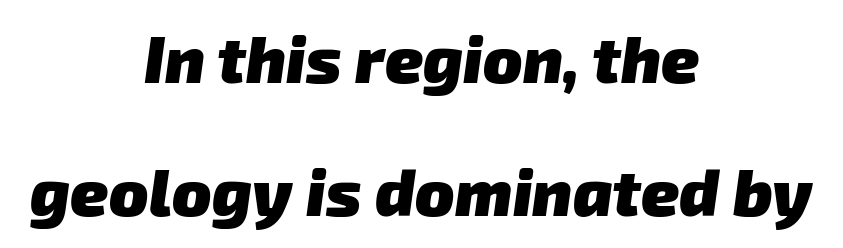
The image shows 65 px heavy sans-serif type; set centered, loose line spacing (2.04x), normal letter spacing, not underlined; low stroke contrast and a medium x-height.
